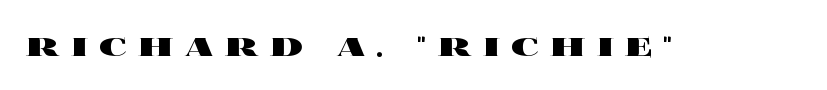
{"italic": "no", "bold": "yes", "weight": "heavy", "width": "wide", "x_height": "large", "monospaced": "no", "underline": "no", "letter_spacing": "wide", "letter_spacing_em": 0.27, "glyph_px": 39}
